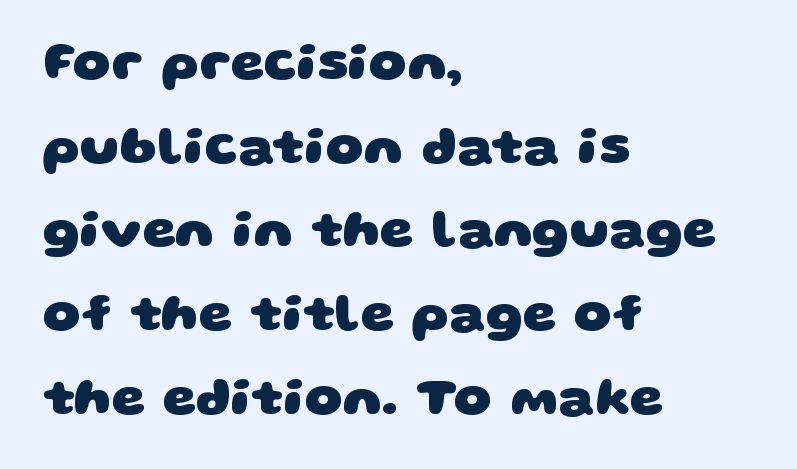
Q: Is the text bold? A: Yes.
Q: Is the typeface a serif or a sans-serif typeface? A: Sans-serif.
Q: Is the text underlined? A: No.
Q: How is the paragraph aligned? A: Left-aligned.
Q: Is the spacing between letters normal or unusually wide? A: Normal.
Q: Is the spacing between lines tight, normal or loose? A: Normal.
Q: Width (condensed, normal, or wide)? A: Wide.
Q: Stroke contrast? A: Low.
Q: x-height? A: Large.
Q: Monospaced? A: No.
